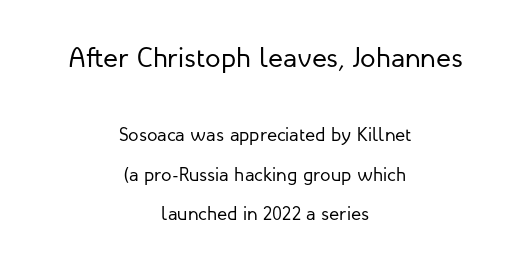
Q: Is the text bold? A: No.
Q: Is the text italic (slanted)? A: No, it is upright.
Q: Is the typeface a serif or a sans-serif typeface? A: Sans-serif.
Q: Is the text underlined? A: No.
Q: How is the paragraph aligned? A: Centered.
Q: Is the spacing between letters normal or unusually wide? A: Normal.
Q: Is the spacing between lines tight, normal or loose? A: Loose.
Q: Which block of text is set in a larger size, the first (top) or the second (bottom)? A: The first (top) one.
Q: Width (condensed, normal, or wide)? A: Normal.
Q: Stroke contrast? A: Low.
Q: x-height? A: Medium.
Q: Monospaced? A: No.
